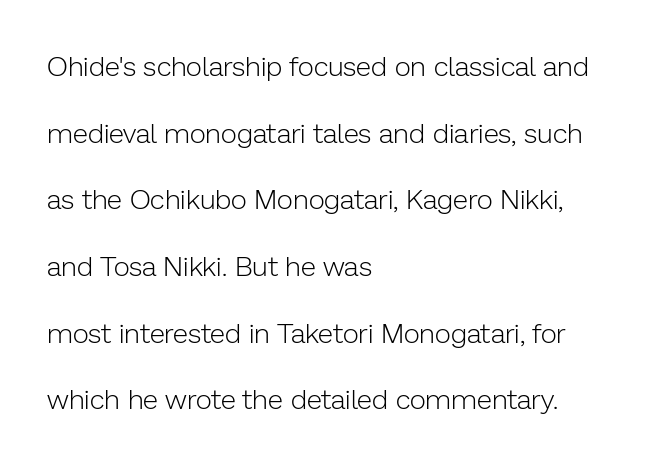
Q: Is the text bold? A: No.
Q: Is the text italic (slanted)? A: No, it is upright.
Q: Is the typeface a serif or a sans-serif typeface? A: Sans-serif.
Q: Is the text underlined? A: No.
Q: How is the paragraph aligned? A: Left-aligned.
Q: Is the spacing between letters normal or unusually wide? A: Normal.
Q: Is the spacing between lines tight, normal or loose? A: Loose.
Q: Width (condensed, normal, or wide)? A: Normal.
Q: Stroke contrast? A: Low.
Q: x-height? A: Medium.
Q: Monospaced? A: No.
